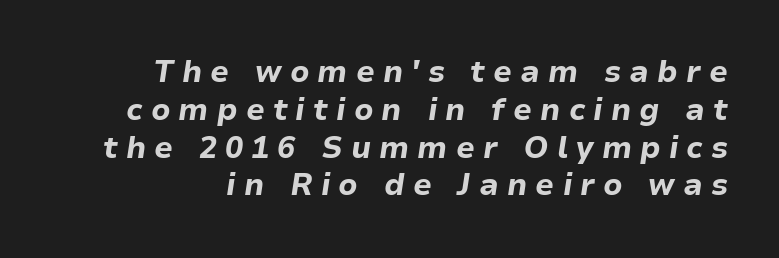
Would a proofreader flag this as italicized? Yes. Spacing between characters has been opened up far beyond the box default. Looks like regular typesetting: each glyph gets only the width it needs. Weight check: bold — yes, fully. Quick note: underline off.
